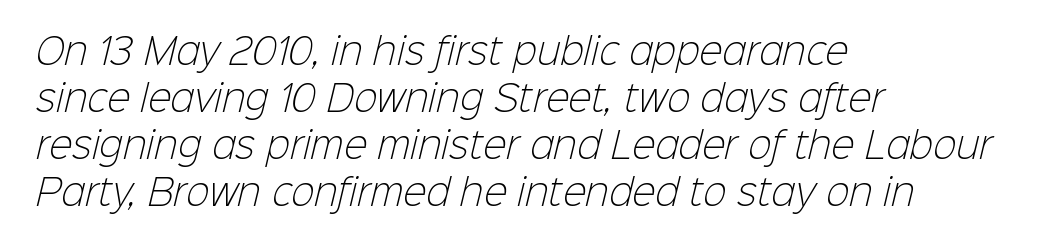
Q: Is the text bold? A: No.
Q: Is the typeface a serif or a sans-serif typeface? A: Sans-serif.
Q: Is the text underlined? A: No.
Q: How is the paragraph aligned? A: Left-aligned.
Q: Is the spacing between letters normal or unusually wide? A: Normal.
Q: Is the spacing between lines tight, normal or loose? A: Normal.
Q: Width (condensed, normal, or wide)? A: Normal.
Q: Stroke contrast? A: Low.
Q: x-height? A: Medium.
Q: Monospaced? A: No.
